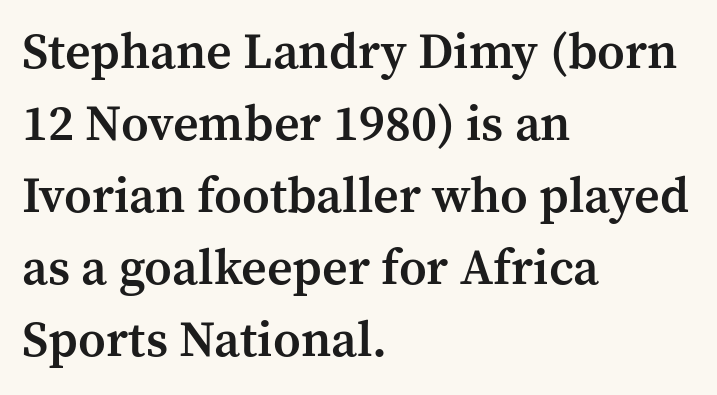
{"serif": "yes", "italic": "no", "bold": "semi", "weight": "semibold", "width": "normal", "stroke_contrast": "medium", "x_height": "medium", "monospaced": "no", "underline": "no", "align": "left", "line_spacing": "normal", "line_spacing_ratio": 1.44, "letter_spacing": "normal", "letter_spacing_em": 0.0, "glyph_px": 50}
